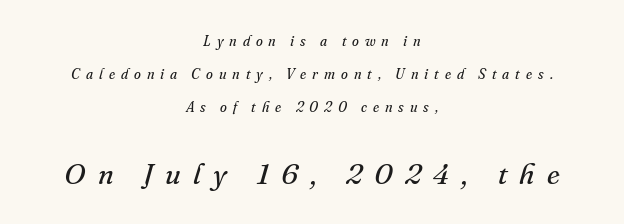
{"serif": "yes", "italic": "yes", "lean": "right", "slant_degrees": 16, "bold": "no", "weight": "regular", "width": "normal", "stroke_contrast": "medium", "x_height": "small", "monospaced": "no", "underline": "no", "align": "center", "line_spacing": "loose", "line_spacing_ratio": 2.37, "letter_spacing": "wide", "letter_spacing_em": 0.42, "larger_block": "second", "size_ratio": 2.07, "glyph_px": 29}
